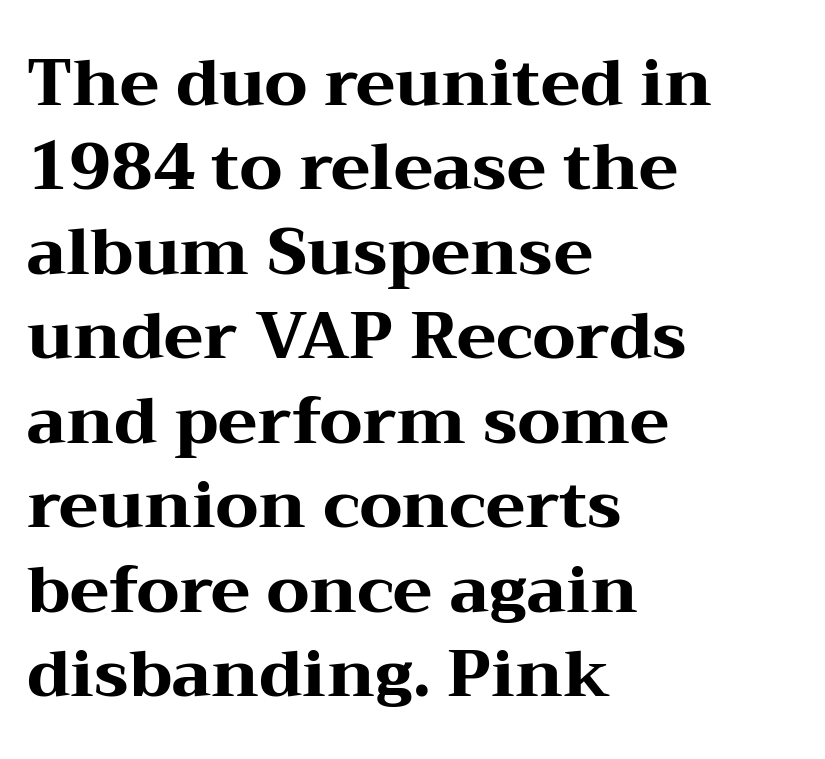
Short and long lines alike share a common starting point at left. What kind of face is this? One with serifs. Looks like regular typesetting: each glyph gets only the width it needs. Rows of type keep a routine distance in the vertical direction. The baseline area is clear. How heavy is the stroke? Heavy — this is a bold.
